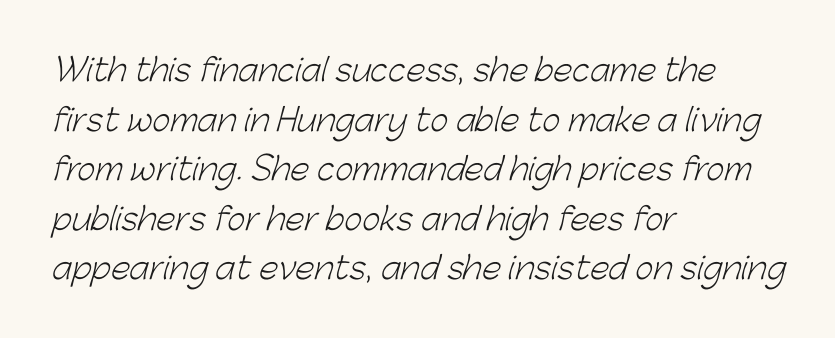
Q: Is the text bold? A: No.
Q: Is the typeface a serif or a sans-serif typeface? A: Sans-serif.
Q: Is the text underlined? A: No.
Q: How is the paragraph aligned? A: Left-aligned.
Q: Is the spacing between letters normal or unusually wide? A: Normal.
Q: Is the spacing between lines tight, normal or loose? A: Normal.
Q: Width (condensed, normal, or wide)? A: Normal.
Q: Stroke contrast? A: Low.
Q: x-height? A: Medium.
Q: Monospaced? A: No.
